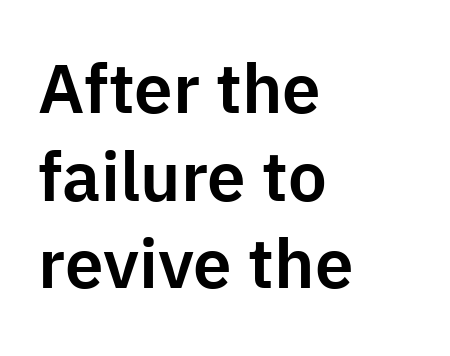
Think of a printed novel: that variable character pitch is what you see here. Observe the absence of serifs on each vertical stroke in this sample. The vertical gap from one line to the next is medium. A classic flush-left, rag-right setting is used for this passage.
